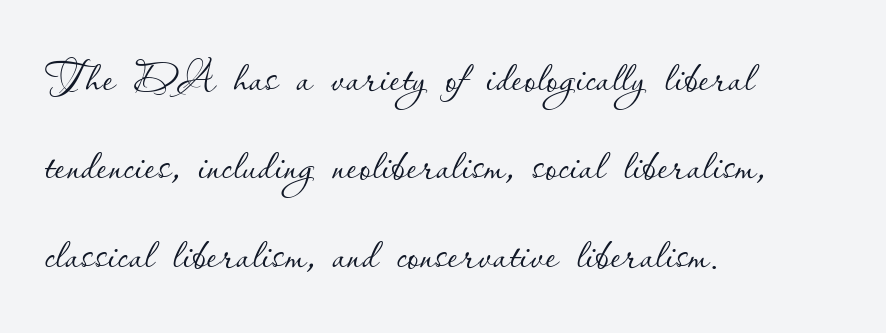
The image shows 59 px thin type; set left-aligned, normal line spacing (1.5x), normal letter spacing, not underlined; low stroke contrast and a small x-height.
